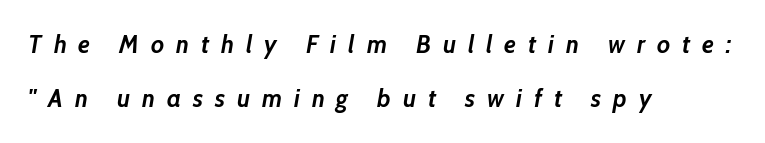
Tall strokes in this sample are angled rather than plumb. A typesetter would call this leading open, well beyond the default. On the weight axis this lands at bold, roughly 700. The paragraph shown leans on its left margin. Inter-character spacing is expanded well beyond the font's built-in metrics. Honestly, there is no underline to notice here at all.
